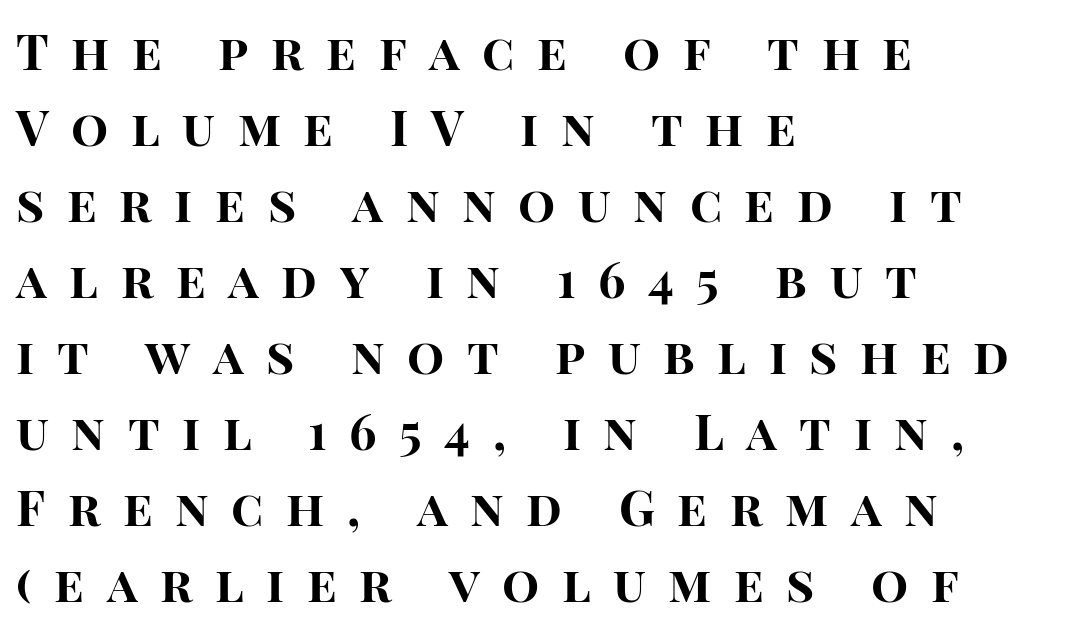
A classic flush-left, rag-right setting is used for this passage. Serif or sans? Sans — the stroke terminals are bare. The strip under each line holds only bare page. The rendering uses natural spacing where letterforms have individual widths.
